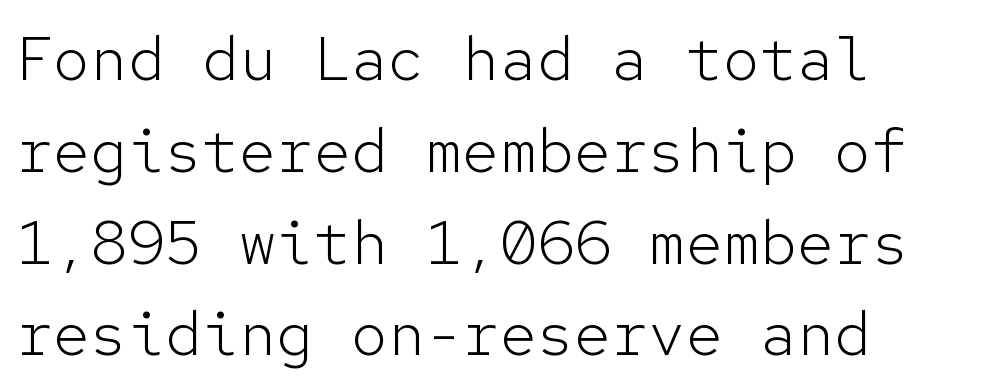
The font is comparable to plain body text, perhaps lighter. Every character here occupies the same horizontal width, giving the sample a typewriter-like rhythm. These lines were composed using upright roman letters. Nobody drew a line under any word here. Every row of glyphs begins at an identical x-position on the left.
